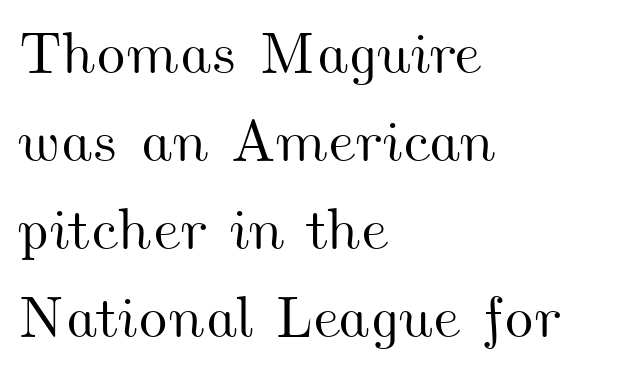
The image shows 58 px wide type; set left-aligned, normal line spacing (1.52x), normal letter spacing, not underlined; medium stroke contrast and a small x-height.
